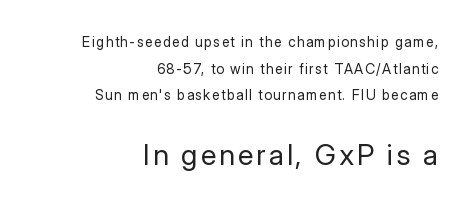
These lines are rendered in a variable-pitch font. Loosely led — the rows are spread out. Which of the two is more prominent by size? The second, at the bottom. The zone under the glyphs is completely vacant. Observe the absence of serifs on each vertical stroke in this sample.
